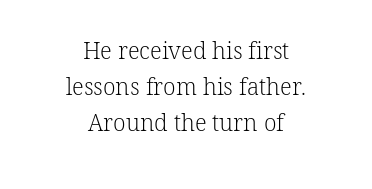
Each row of text sits above clean, open space. In terms of leading, this rendering sits right in the middle. The passage is arranged like a title page — every line centered. Students, note that the glyphs here touch the page at normal intervals. Heaviness? Minimal to ordinary, like unemphasized prose.
